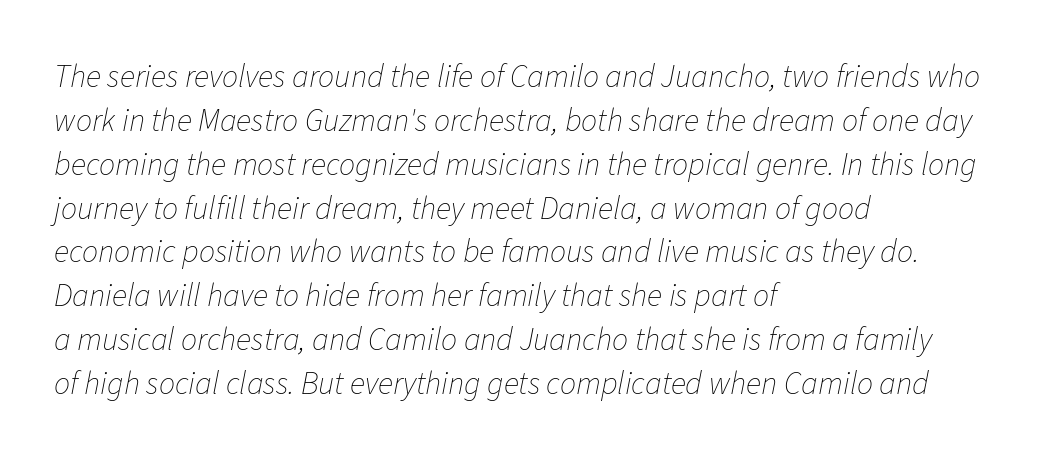
Q: Is the text bold? A: No.
Q: Is the text italic (slanted)? A: Yes, it leans right by about 11 degrees.
Q: Is the text underlined? A: No.
Q: How is the paragraph aligned? A: Left-aligned.
Q: Is the spacing between letters normal or unusually wide? A: Normal.
Q: Is the spacing between lines tight, normal or loose? A: Normal.
Q: Width (condensed, normal, or wide)? A: Normal.
Q: Stroke contrast? A: Low.
Q: x-height? A: Medium.
Q: Monospaced? A: No.
